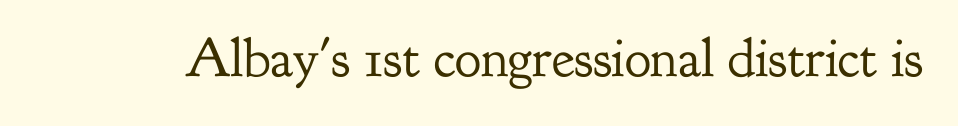
Q: Is the text bold? A: No.
Q: Is the text italic (slanted)? A: No, it is upright.
Q: Is the typeface a serif or a sans-serif typeface? A: Serif.
Q: Is the text underlined? A: No.
Q: Is the spacing between letters normal or unusually wide? A: Normal.
Q: Width (condensed, normal, or wide)? A: Normal.
Q: Stroke contrast? A: Low.
Q: x-height? A: Small.
Q: Monospaced? A: No.
